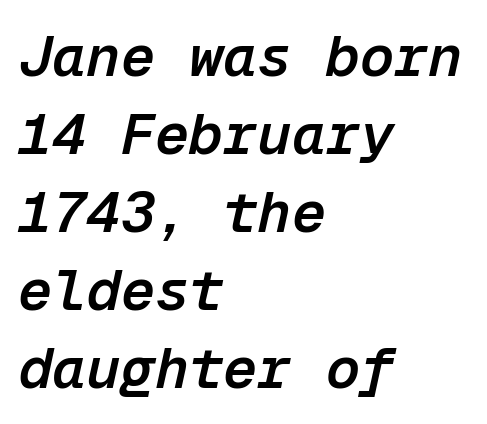
Q: Is the text bold? A: Semi-bold.
Q: Is the text italic (slanted)? A: Yes, it leans right by about 12 degrees.
Q: Is the text underlined? A: No.
Q: How is the paragraph aligned? A: Left-aligned.
Q: Is the spacing between letters normal or unusually wide? A: Normal.
Q: Is the spacing between lines tight, normal or loose? A: Normal.
Q: Width (condensed, normal, or wide)? A: Normal.
Q: Stroke contrast? A: Low.
Q: x-height? A: Medium.
Q: Monospaced? A: Yes.
